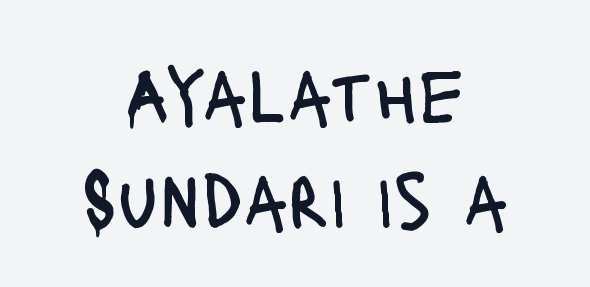
Q: Is the text bold? A: No.
Q: Is the text italic (slanted)? A: No, it is upright.
Q: Is the typeface a serif or a sans-serif typeface? A: Sans-serif.
Q: Is the text underlined? A: No.
Q: How is the paragraph aligned? A: Centered.
Q: Is the spacing between letters normal or unusually wide? A: Normal.
Q: Is the spacing between lines tight, normal or loose? A: Normal.
Q: Width (condensed, normal, or wide)? A: Condensed.
Q: Stroke contrast? A: Low.
Q: x-height? A: Large.
Q: Monospaced? A: No.
